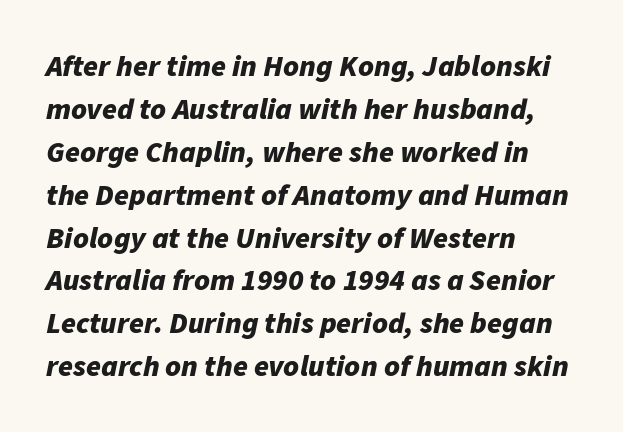
As a designer I'd log this as weight 700, bold. Line starts are locked; line ends wander. No word sits above an underline. A normal amount of white space separates one row of letters from the next. A typesetter would call this proportional, since set widths differ per character. Standard letterfit; no display-style spreading of the glyphs.
